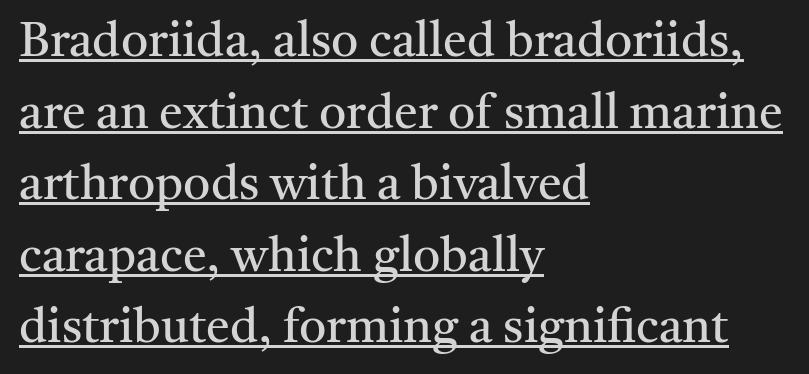
Q: Is the text bold? A: No.
Q: Is the text italic (slanted)? A: No, it is upright.
Q: Is the typeface a serif or a sans-serif typeface? A: Serif.
Q: Is the text underlined? A: Yes.
Q: How is the paragraph aligned? A: Left-aligned.
Q: Is the spacing between letters normal or unusually wide? A: Normal.
Q: Is the spacing between lines tight, normal or loose? A: Normal.
Q: Width (condensed, normal, or wide)? A: Normal.
Q: Stroke contrast? A: Medium.
Q: x-height? A: Medium.
Q: Monospaced? A: No.
